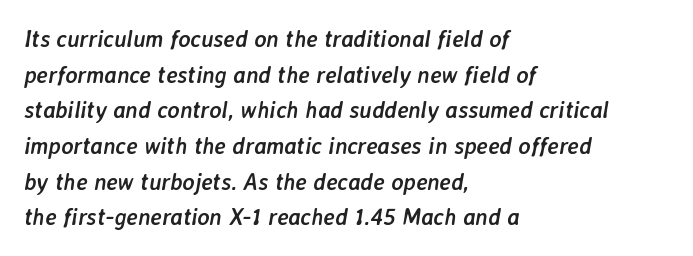
{"italic": "yes", "lean": "right", "slant_degrees": 7, "bold": "yes", "underline": "no", "align": "left", "line_spacing": "normal", "line_spacing_ratio": 1.55, "letter_spacing": "normal", "letter_spacing_em": 0.0, "glyph_px": 23}
